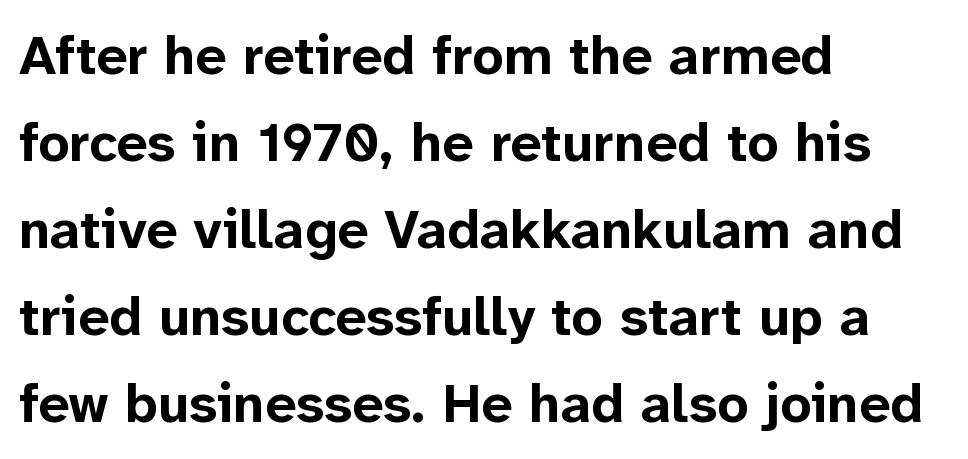
{"serif": "no", "italic": "no", "bold": "yes", "weight": "bold", "width": "normal", "stroke_contrast": "low", "x_height": "medium", "monospaced": "no", "underline": "no", "align": "left", "line_spacing": "normal", "line_spacing_ratio": 1.58, "letter_spacing": "normal", "letter_spacing_em": 0.0, "glyph_px": 55}
